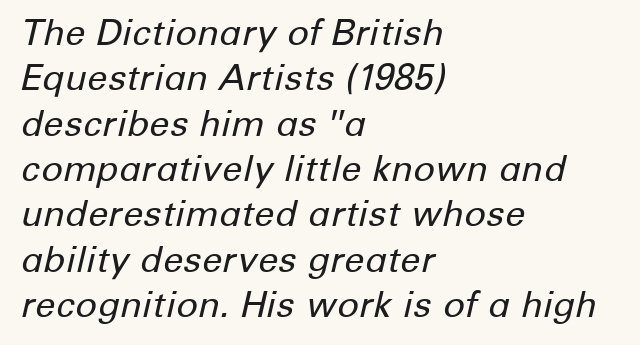
{"italic": "yes", "lean": "right", "slant_degrees": 12, "bold": "no", "weight": "regular", "width": "normal", "stroke_contrast": "low", "x_height": "medium", "monospaced": "no", "underline": "no", "align": "left", "line_spacing": "normal", "line_spacing_ratio": 1.26, "letter_spacing": "normal", "letter_spacing_em": 0.0, "glyph_px": 36}
